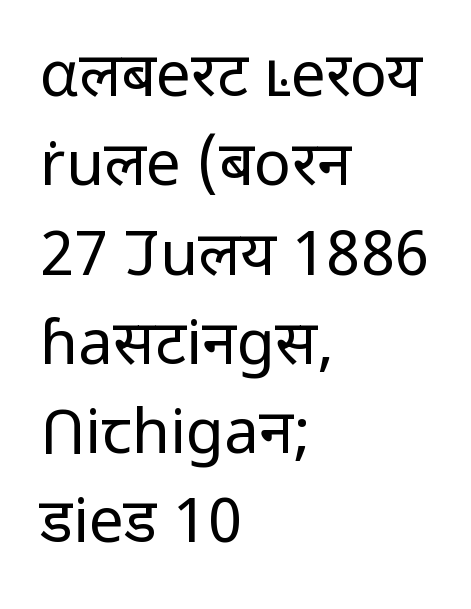
The image shows 62 px regular-weight sans-serif type, upright; set left-aligned, normal line spacing (1.44x), normal letter spacing, not underlined; low stroke contrast and a medium x-height.
